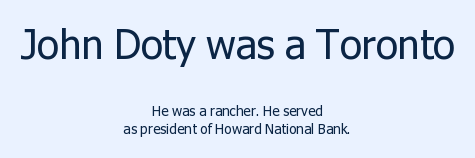
Q: Is the text bold? A: No.
Q: Is the text italic (slanted)? A: No, it is upright.
Q: Is the typeface a serif or a sans-serif typeface? A: Sans-serif.
Q: Is the text underlined? A: No.
Q: How is the paragraph aligned? A: Centered.
Q: Is the spacing between letters normal or unusually wide? A: Normal.
Q: Is the spacing between lines tight, normal or loose? A: Normal.
Q: Which block of text is set in a larger size, the first (top) or the second (bottom)? A: The first (top) one.
Q: Width (condensed, normal, or wide)? A: Normal.
Q: Stroke contrast? A: Low.
Q: x-height? A: Medium.
Q: Monospaced? A: No.
